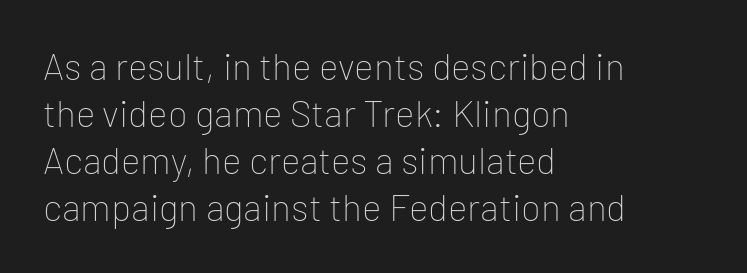
Q: Is the text bold? A: No.
Q: Is the text italic (slanted)? A: No, it is upright.
Q: Is the typeface a serif or a sans-serif typeface? A: Sans-serif.
Q: Is the text underlined? A: No.
Q: How is the paragraph aligned? A: Left-aligned.
Q: Is the spacing between letters normal or unusually wide? A: Normal.
Q: Is the spacing between lines tight, normal or loose? A: Normal.
Q: Width (condensed, normal, or wide)? A: Normal.
Q: Stroke contrast? A: Low.
Q: x-height? A: Medium.
Q: Monospaced? A: No.
